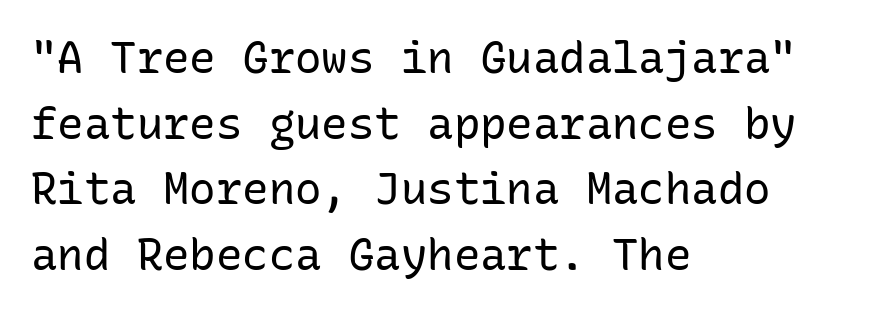
Think standard paragraph weight, or any step lighter than that. Is there any slant? The stems are plumb. Between one letter and the next there's only the usual sliver of space. The passage shown is not underscored anywhere.
